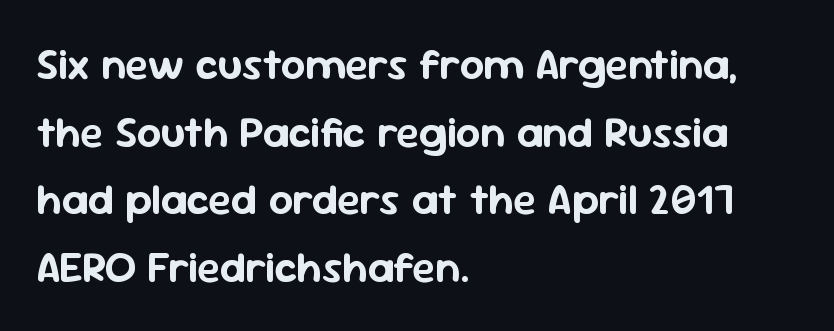
{"serif": "no", "italic": "no", "width": "normal", "stroke_contrast": "low", "x_height": "medium", "monospaced": "no", "underline": "no", "align": "left", "line_spacing": "normal", "line_spacing_ratio": 1.57, "letter_spacing": "normal", "letter_spacing_em": 0.0, "glyph_px": 43}
